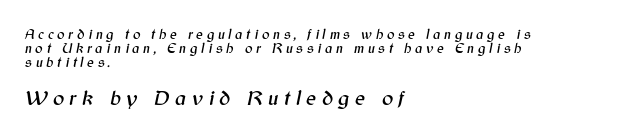
Q: Is the text italic (slanted)? A: Yes, it leans right by about 12 degrees.
Q: Is the text underlined? A: No.
Q: How is the paragraph aligned? A: Left-aligned.
Q: Is the spacing between letters normal or unusually wide? A: Unusually wide.
Q: Is the spacing between lines tight, normal or loose? A: Tight.
Q: Which block of text is set in a larger size, the first (top) or the second (bottom)? A: The second (bottom) one.
